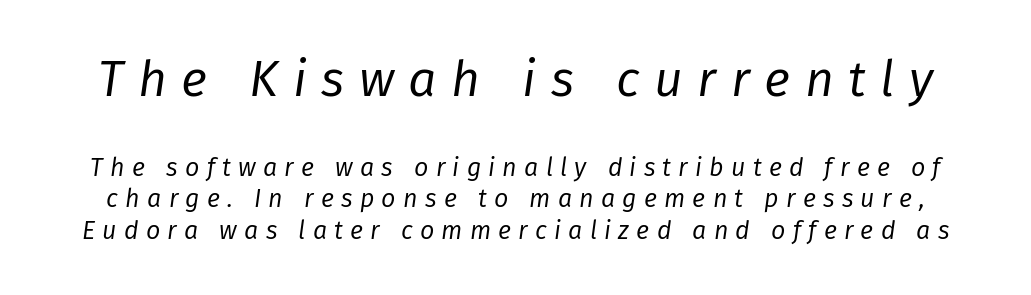
The image shows 50 px regular-weight type, italic (leaning right); set normal line spacing (1.26x), unusually wide letter spacing (+0.29 em), not underlined; the first (top) block is 2.0x larger; low stroke contrast and a medium x-height.
